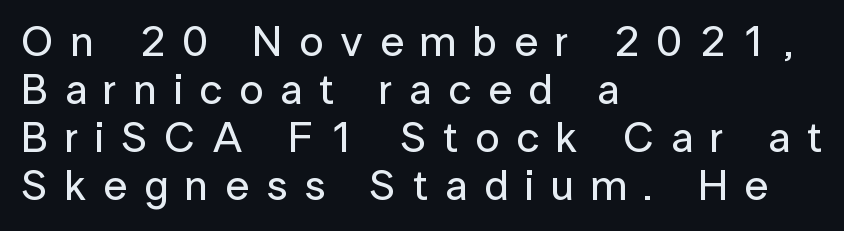
Is this a fixed-width face? No — the glyphs have proportional, varying widths. Has an underline been added? It has not. Students, note that the glyphs here are deliberately spaced far apart. This is sans-serif lettering, the kind often seen on screens and signage.
